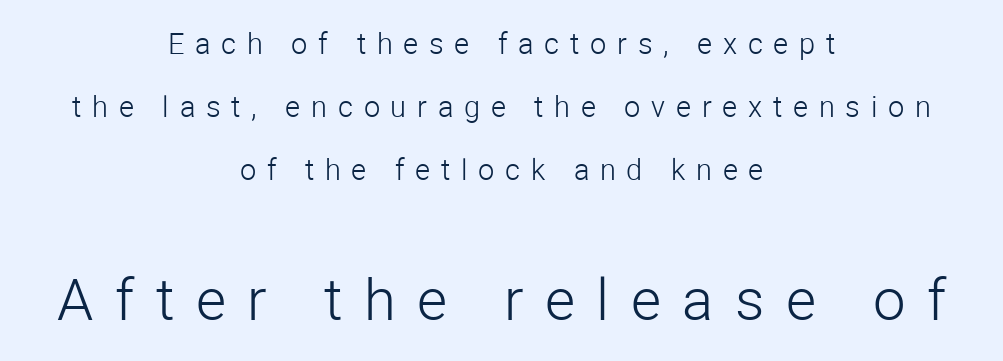
{"serif": "no", "italic": "no", "bold": "no", "weight": "light", "width": "normal", "stroke_contrast": "low", "x_height": "medium", "monospaced": "no", "underline": "no", "align": "center", "line_spacing": "loose", "line_spacing_ratio": 2.17, "letter_spacing": "wide", "letter_spacing_em": 0.37, "larger_block": "second", "size_ratio": 2.0, "glyph_px": 58}
